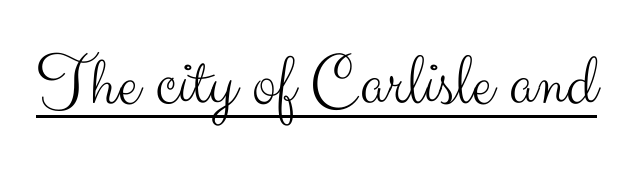
Q: Is the text bold? A: No.
Q: Is the text italic (slanted)? A: Yes.
Q: Is the typeface a serif or a sans-serif typeface? A: Sans-serif.
Q: Is the text underlined? A: Yes.
Q: Is the spacing between letters normal or unusually wide? A: Normal.
Q: Width (condensed, normal, or wide)? A: Normal.
Q: Stroke contrast? A: Medium.
Q: x-height? A: Small.
Q: Monospaced? A: No.
